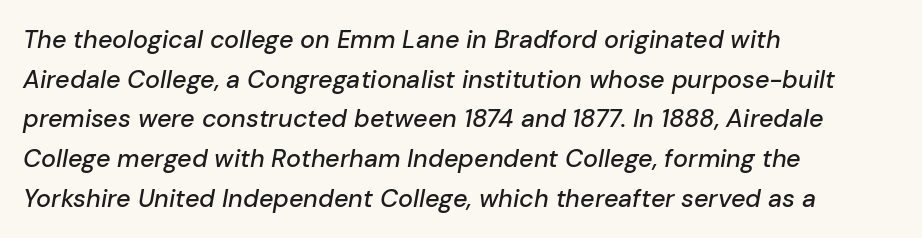
The image shows 25 px text type, italic (leaning right); set left-aligned, normal line spacing (1.59x), normal letter spacing, not underlined.
